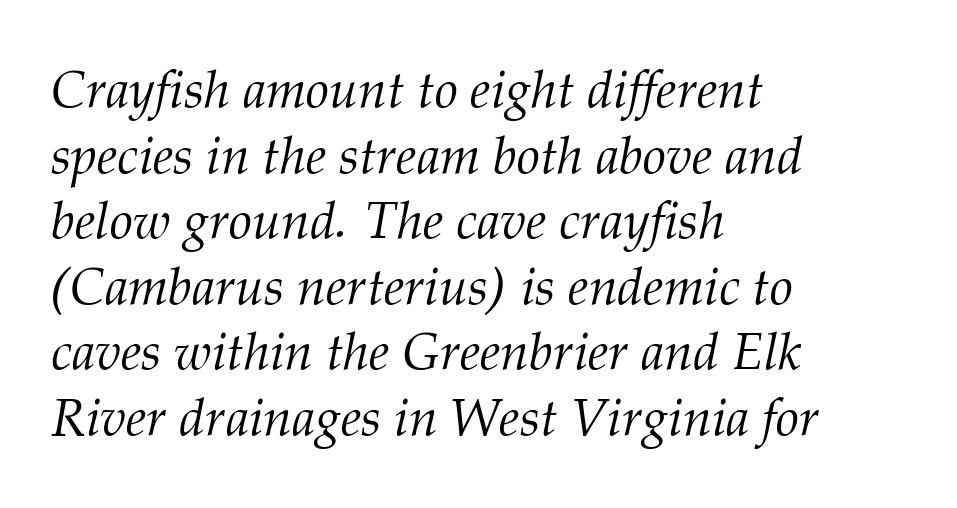
The passage shown leans; its letterforms are oblique. The rendering shows small feet on the letterforms — a serif design. If you measured baseline to baseline, you'd find a middling distance. Each word holds together tightly as a unit, with standard inter-letter gaps.
